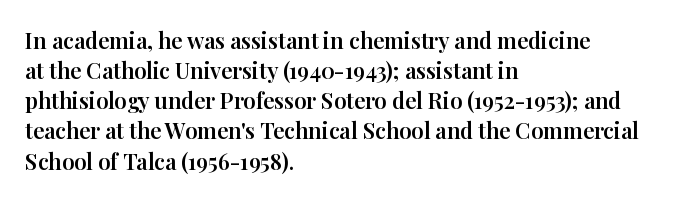
Q: Is the text italic (slanted)? A: No, it is upright.
Q: Is the text underlined? A: No.
Q: How is the paragraph aligned? A: Left-aligned.
Q: Is the spacing between letters normal or unusually wide? A: Normal.
Q: Is the spacing between lines tight, normal or loose? A: Normal.
